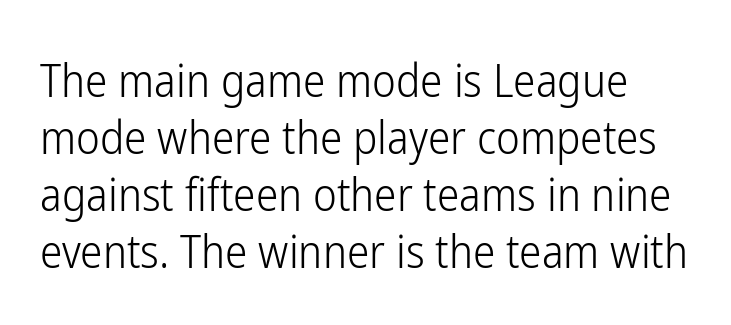
Short note: letters normally spaced. What kind of face is this? One without serifs — a sans. This sample has the flowing, uneven cadence of proportional lettering. The block of text has a typical density, with ordinary space between rows. The area under the type is left untouched. Italic: no, the glyphs are upright roman.
